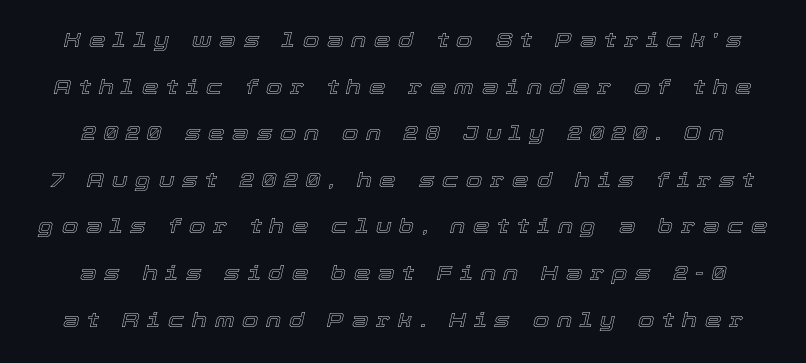
{"italic": "yes", "lean": "right", "slant_degrees": 12, "underline": "no", "line_spacing": "loose", "line_spacing_ratio": 2.22, "letter_spacing": "wide", "letter_spacing_em": 0.37, "glyph_px": 21}
